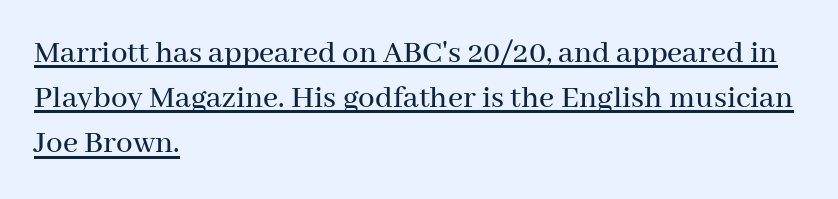
Q: Is the text italic (slanted)? A: No, it is upright.
Q: Is the typeface a serif or a sans-serif typeface? A: Serif.
Q: Is the text underlined? A: Yes.
Q: How is the paragraph aligned? A: Left-aligned.
Q: Is the spacing between letters normal or unusually wide? A: Normal.
Q: Is the spacing between lines tight, normal or loose? A: Normal.
Q: Width (condensed, normal, or wide)? A: Normal.
Q: Stroke contrast? A: Medium.
Q: x-height? A: Medium.
Q: Monospaced? A: No.
